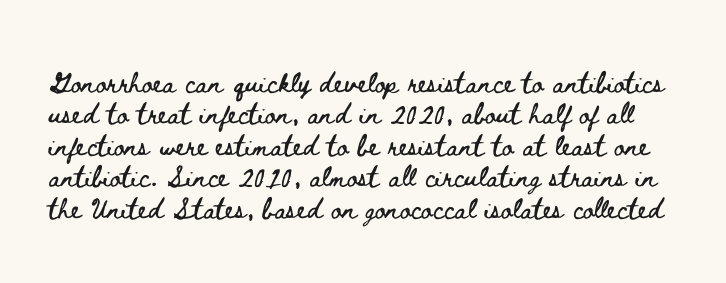
Compared with typical body copy, the letter spacing here is the same. Plain, unruled lines of type.
